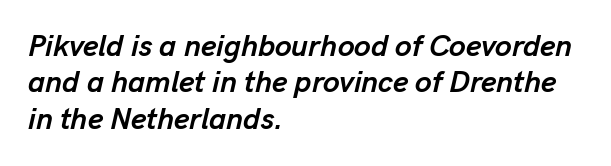
If you drew a ruler down the left edge, every line would touch it. Descender tails drop into unmarked territory. Character widths vary here, with narrow letters taking less room than wide ones. The passage shown has conventional tracking throughout. Emphasis by weight is at full strength: bold.
